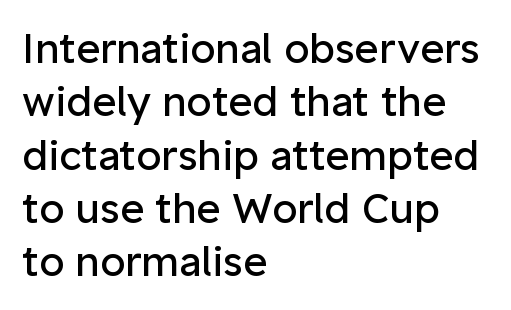
In terms of posture, this sample is upright. One glance says typical: line gaps are just what's usual. Type without underlining. The passage is arranged the way most books set body copy — flush left. This sample uses plain, unmodified letter spacing. Weight class: somewhere from thin through regular.
